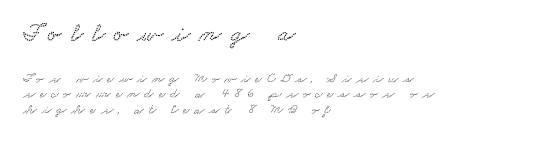
The letters are spread apart with noticeably loose tracking. Honestly, the rows look squashed on top of each other. This rendering features lettering with no underline. Type size steps down from the first block to the second.
